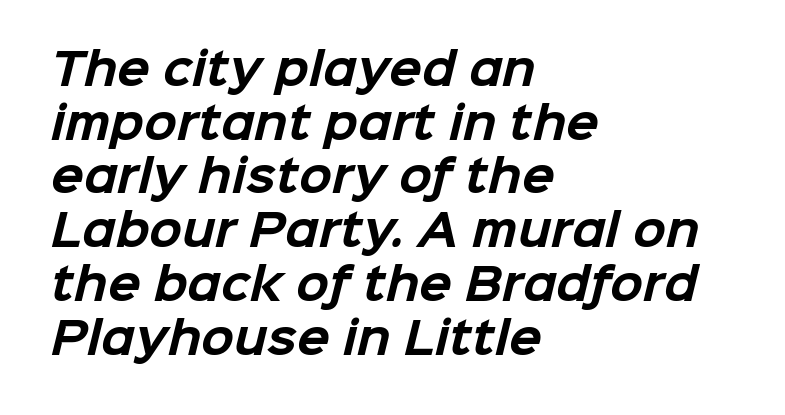
Descenders are the only things crossing below the line. Standard letterfit; no display-style spreading of the glyphs. Where is the straight margin? On the left. A typesetter would call this leading conventional body-copy spacing. Does the weight exceed regular? Yes, all the way to bold. I'd call this a sans setting — the letters go barefoot.
